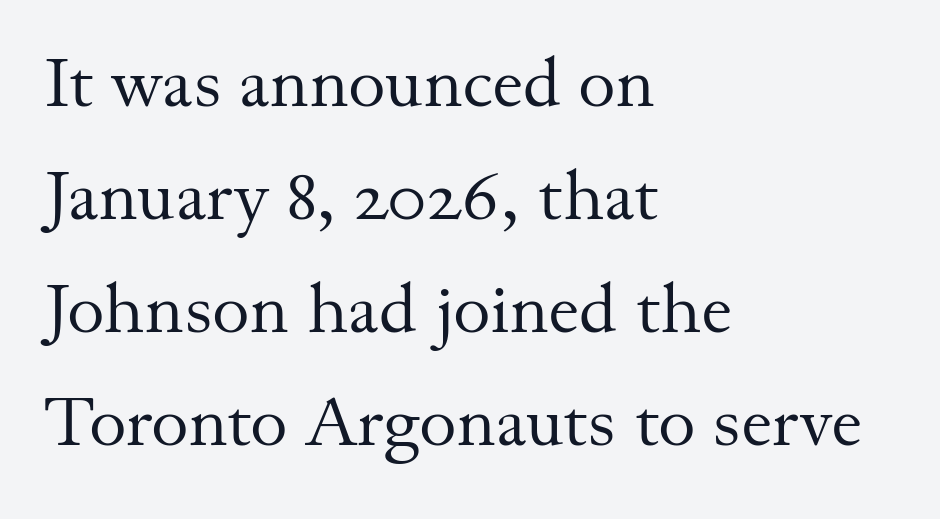
{"serif": "yes", "italic": "no", "bold": "no", "weight": "regular", "width": "normal", "stroke_contrast": "medium", "x_height": "small", "monospaced": "no", "underline": "no", "align": "left", "line_spacing": "normal", "line_spacing_ratio": 1.59, "letter_spacing": "normal", "letter_spacing_em": 0.0, "glyph_px": 71}
